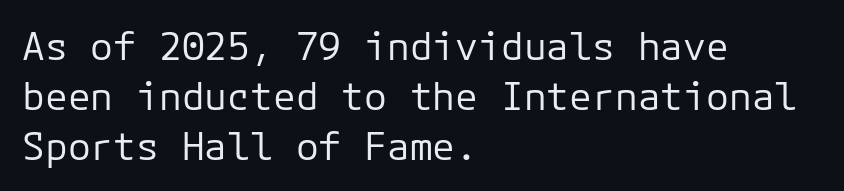
The image shows 38 px regular-weight sans-serif type, upright, monospaced; set left-aligned, normal line spacing (1.31x), normal letter spacing, not underlined; low stroke contrast and a medium x-height.
